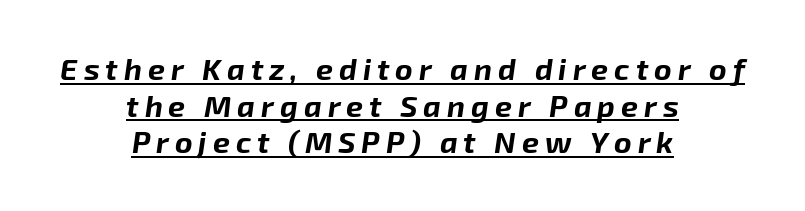
Q: Is the text bold? A: Yes.
Q: Is the text italic (slanted)? A: Yes, it leans right by about 8 degrees.
Q: Is the text underlined? A: Yes.
Q: How is the paragraph aligned? A: Centered.
Q: Is the spacing between letters normal or unusually wide? A: Unusually wide.
Q: Width (condensed, normal, or wide)? A: Normal.
Q: Stroke contrast? A: Low.
Q: x-height? A: Medium.
Q: Monospaced? A: No.
